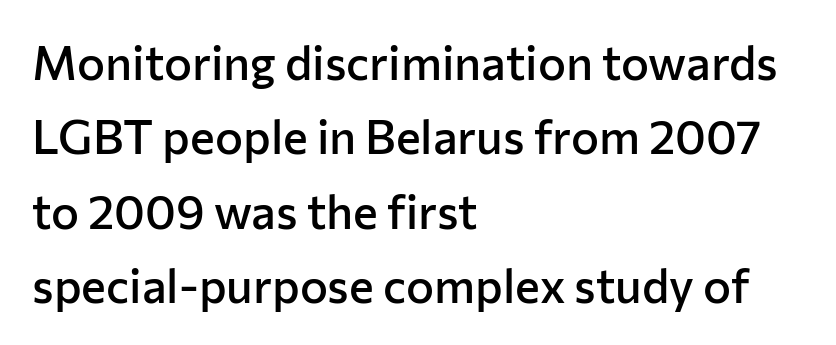
{"serif": "no", "italic": "no", "bold": "semi", "weight": "semibold", "width": "normal", "stroke_contrast": "low", "x_height": "medium", "monospaced": "no", "underline": "no", "align": "left", "line_spacing": "normal", "line_spacing_ratio": 1.58, "letter_spacing": "normal", "letter_spacing_em": 0.0, "glyph_px": 47}
